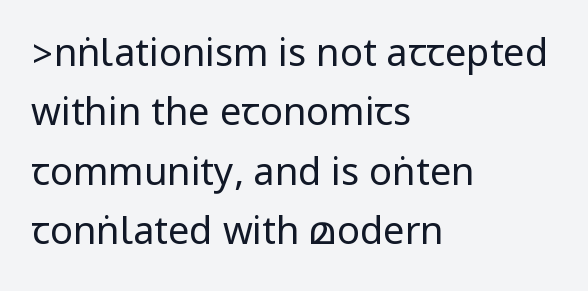
Q: Is the text bold? A: No.
Q: Is the text italic (slanted)? A: No, it is upright.
Q: Is the typeface a serif or a sans-serif typeface? A: Sans-serif.
Q: Is the text underlined? A: No.
Q: How is the paragraph aligned? A: Left-aligned.
Q: Is the spacing between letters normal or unusually wide? A: Normal.
Q: Is the spacing between lines tight, normal or loose? A: Normal.
Q: Width (condensed, normal, or wide)? A: Condensed.
Q: Stroke contrast? A: Low.
